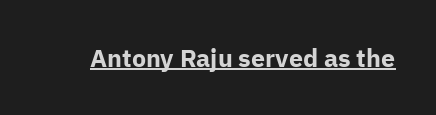
The face used here appears with an underline applied. Nope, not italic — everything's standing straight. This is heavy type, rendered in bold. Nobody touched the tracking dial on this one.
